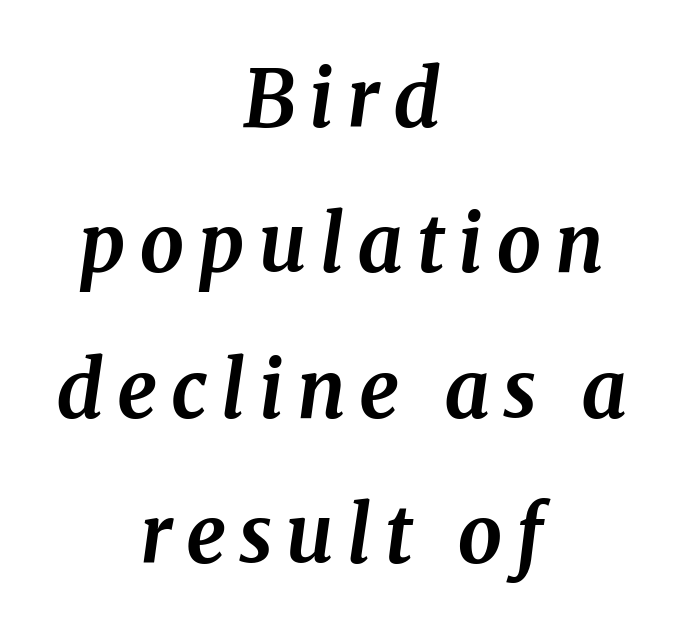
{"serif": "yes", "italic": "yes", "lean": "right", "slant_degrees": 8, "bold": "yes", "weight": "bold", "width": "normal", "stroke_contrast": "medium", "x_height": "medium", "monospaced": "no", "underline": "no", "align": "center", "line_spacing_ratio": 1.84, "glyph_px": 79}
